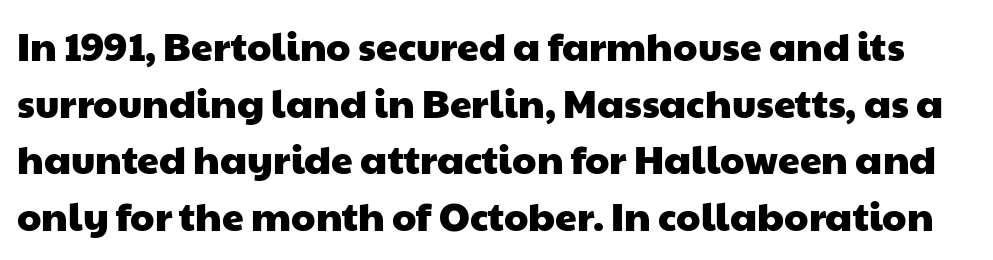
Here the glyphs are tracked normally, forming tight word shapes. The characters display no serif detailing; their extremities are plain. Honestly, there is no underline to notice here at all. Rows of type keep a routine distance in the vertical direction. Varying glyph widths throughout — classic text-font behaviour.
